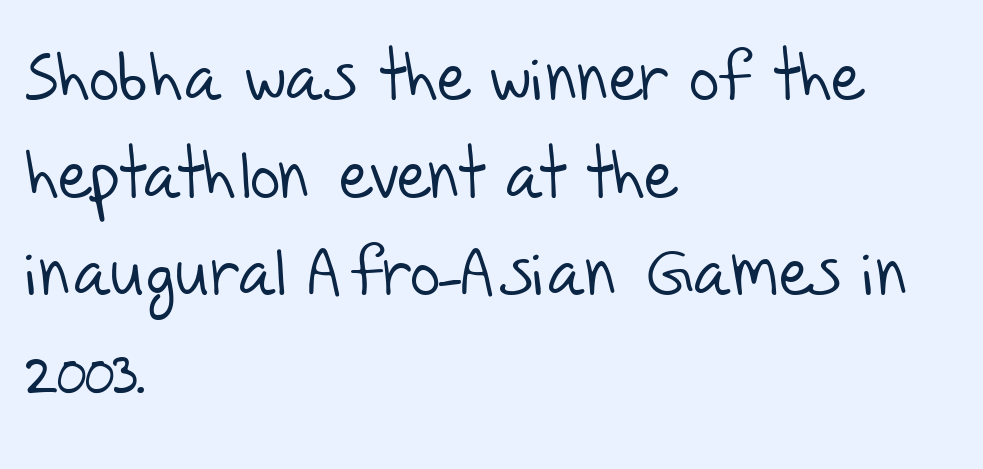
Q: Is the text bold? A: No.
Q: Is the typeface a serif or a sans-serif typeface? A: Sans-serif.
Q: Is the text underlined? A: No.
Q: How is the paragraph aligned? A: Left-aligned.
Q: Is the spacing between letters normal or unusually wide? A: Normal.
Q: Is the spacing between lines tight, normal or loose? A: Normal.
Q: Width (condensed, normal, or wide)? A: Normal.
Q: Stroke contrast? A: Low.
Q: x-height? A: Large.
Q: Monospaced? A: No.
